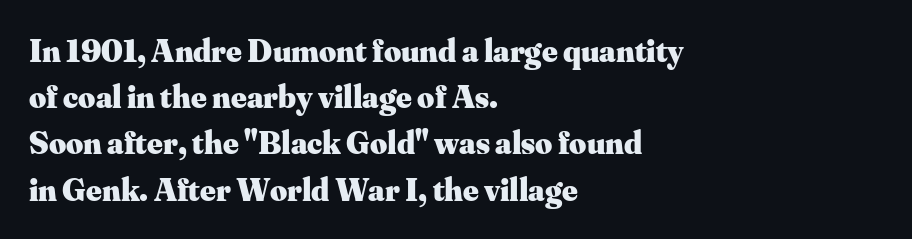
Short note: letters normally spaced. Character widths vary here, with narrow letters taking less room than wide ones. Typographically, this falls in the serif category. The passage shown stacks its lines at a standard gap.
